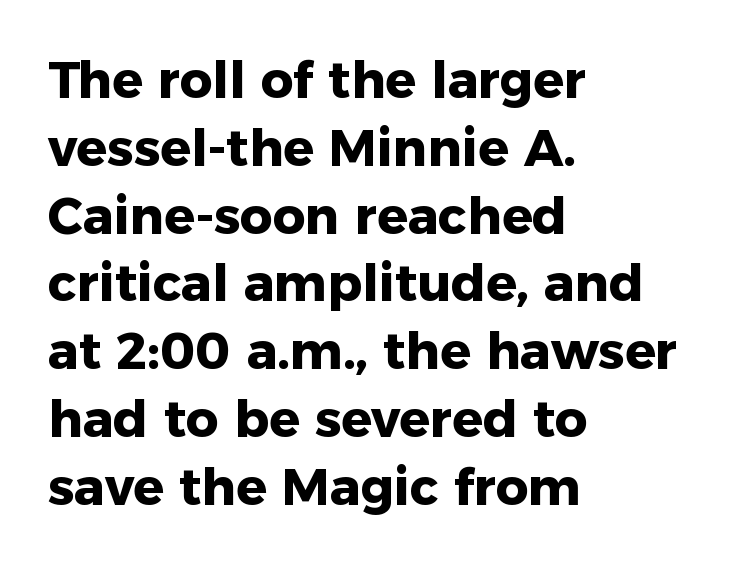
The characters look thick and weighty, a clear bold. Leading: standard. Each letter keeps its own natural width here, so spacing adapts to shape. The letters sit at their default tracking, neither squeezed nor spread.
